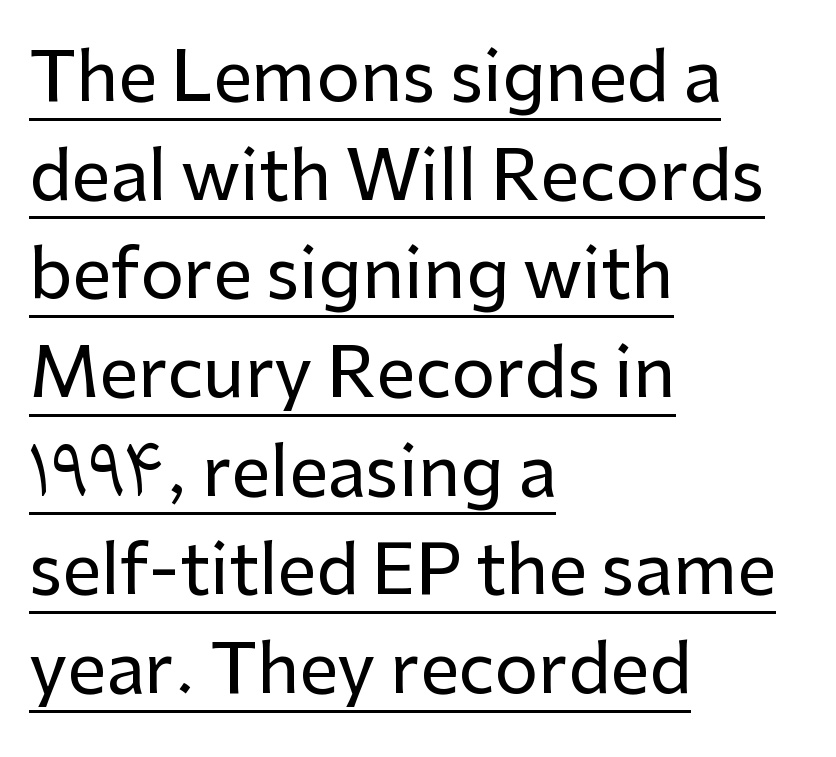
Vertical strokes here are truly vertical. Glyph-to-glyph distance matches everyday printed text. Teacher's note: observe the even left margin — that is flush-left alignment. Look at the bottom of the vertical strokes: they stop flat, with no serifs. Students, observe the line beneath the letters — that is underlining.
